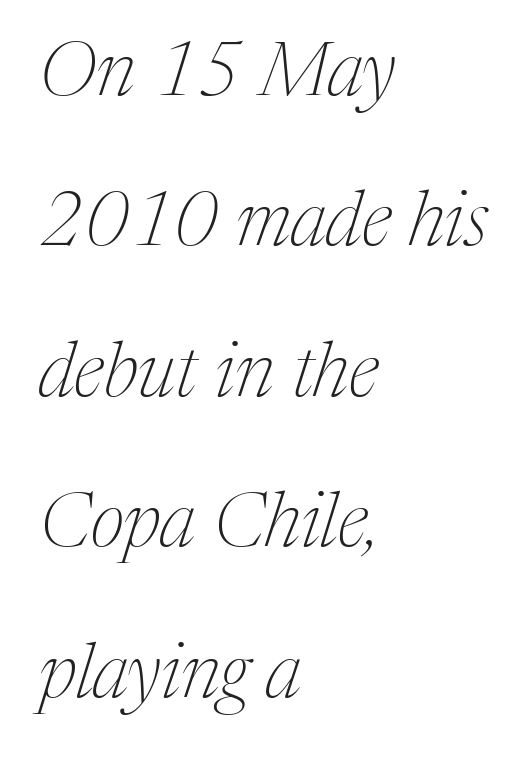
{"serif": "yes", "italic": "yes", "lean": "right", "slant_degrees": 17, "bold": "no", "weight": "thin", "width": "normal", "stroke_contrast": "medium", "x_height": "medium", "monospaced": "no", "underline": "no", "align": "left", "line_spacing": "loose", "line_spacing_ratio": 1.98, "letter_spacing": "normal", "letter_spacing_em": 0.0, "glyph_px": 76}
